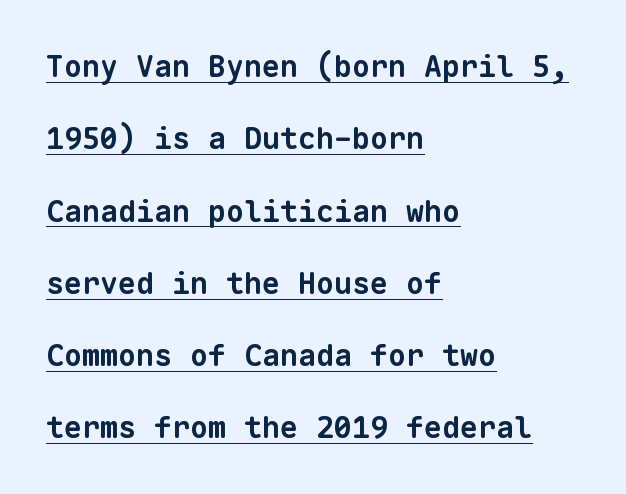
{"serif": "no", "bold": "yes", "weight": "bold", "width": "normal", "stroke_contrast": "low", "x_height": "medium", "monospaced": "yes", "underline": "yes", "align": "left", "line_spacing": "loose", "line_spacing_ratio": 2.41, "letter_spacing": "normal", "letter_spacing_em": 0.0, "glyph_px": 30}
